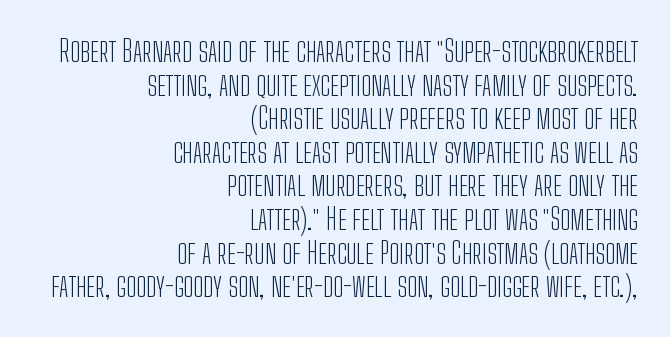
The image shows 30 px light, condensed sans-serif type, upright; set right-aligned, tight line spacing (1.12x), normal letter spacing, not underlined; low stroke contrast and a medium x-height.
